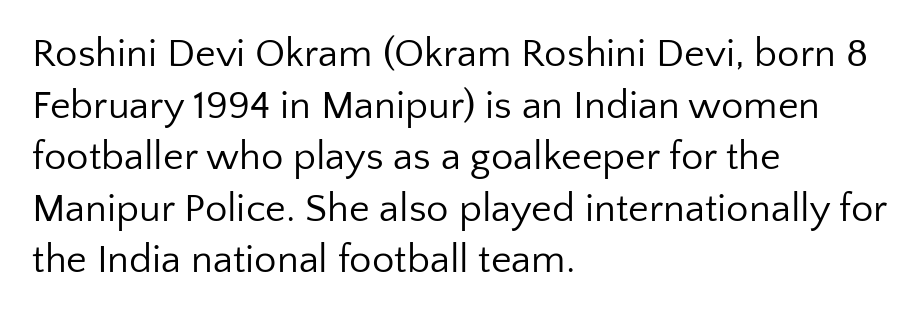
{"serif": "no", "italic": "no", "bold": "no", "weight": "regular", "width": "normal", "stroke_contrast": "low", "x_height": "medium", "monospaced": "no", "underline": "no", "align": "left", "line_spacing": "normal", "line_spacing_ratio": 1.29, "letter_spacing": "normal", "letter_spacing_em": 0.0, "glyph_px": 40}
